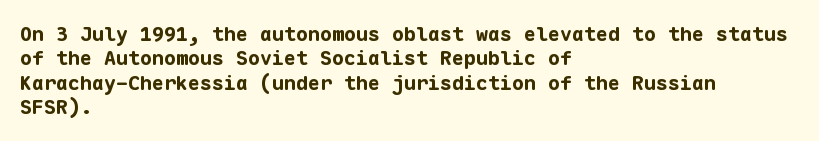
In terms of weight, the rendering is a true, heavy bold. In CSS terms this would be text-align: left. This rendering leaves character spacing at its baseline value. Honestly, there is no underline to notice here at all. The typography opts for an upright posture over an oblique one.
